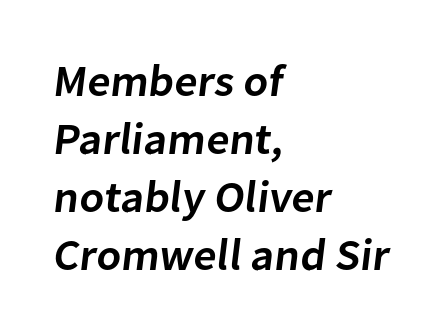
Q: Is the text bold? A: Semi-bold.
Q: Is the typeface a serif or a sans-serif typeface? A: Sans-serif.
Q: Is the text underlined? A: No.
Q: How is the paragraph aligned? A: Left-aligned.
Q: Is the spacing between letters normal or unusually wide? A: Normal.
Q: Is the spacing between lines tight, normal or loose? A: Normal.
Q: Width (condensed, normal, or wide)? A: Normal.
Q: Stroke contrast? A: Low.
Q: x-height? A: Medium.
Q: Monospaced? A: No.
